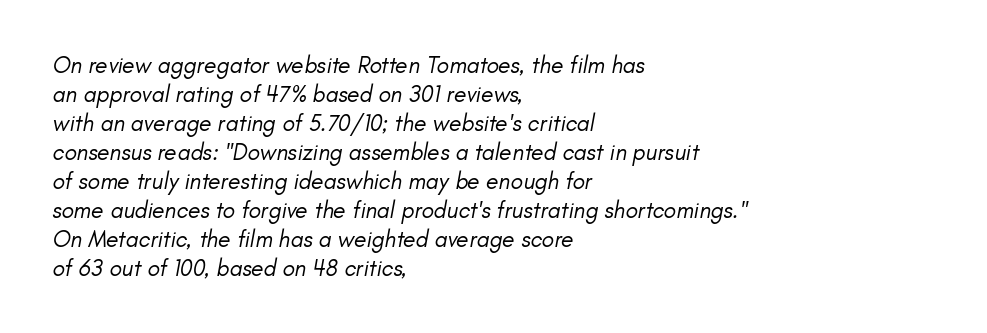
Q: Is the text bold? A: No.
Q: Is the text italic (slanted)? A: Yes, it leans right by about 11 degrees.
Q: Is the text underlined? A: No.
Q: How is the paragraph aligned? A: Left-aligned.
Q: Is the spacing between letters normal or unusually wide? A: Normal.
Q: Is the spacing between lines tight, normal or loose? A: Normal.
